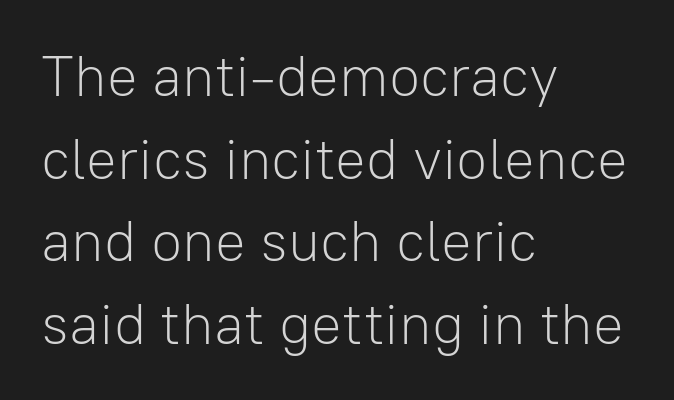
{"serif": "no", "italic": "no", "bold": "no", "weight": "light", "width": "normal", "stroke_contrast": "low", "x_height": "medium", "monospaced": "no", "underline": "no", "align": "left", "line_spacing": "normal", "line_spacing_ratio": 1.45, "letter_spacing": "normal", "letter_spacing_em": 0.0, "glyph_px": 57}
